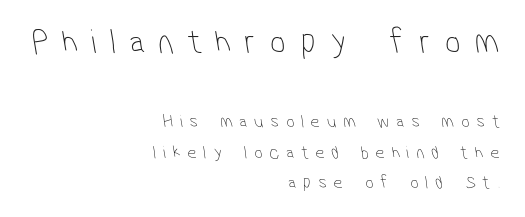
Q: Is the text bold? A: No.
Q: Is the typeface a serif or a sans-serif typeface? A: Sans-serif.
Q: Is the text underlined? A: No.
Q: How is the paragraph aligned? A: Right-aligned.
Q: Is the spacing between letters normal or unusually wide? A: Unusually wide.
Q: Is the spacing between lines tight, normal or loose? A: Normal.
Q: Which block of text is set in a larger size, the first (top) or the second (bottom)? A: The first (top) one.
Q: Width (condensed, normal, or wide)? A: Condensed.
Q: Stroke contrast? A: Low.
Q: x-height? A: Medium.
Q: Monospaced? A: No.
